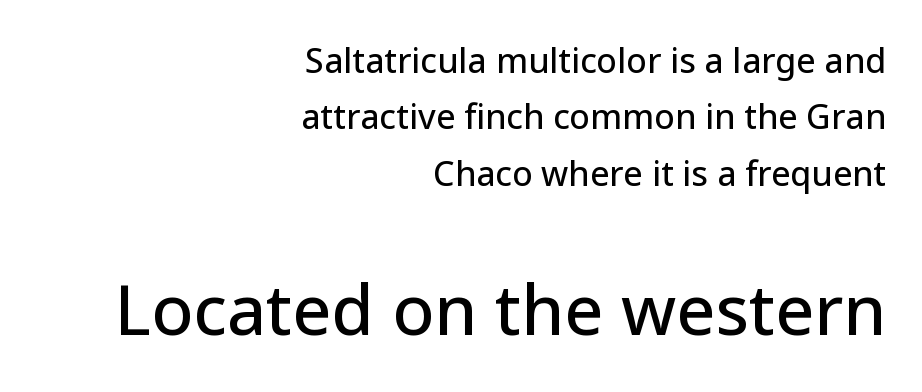
Q: Is the text italic (slanted)? A: No, it is upright.
Q: Is the typeface a serif or a sans-serif typeface? A: Sans-serif.
Q: Is the text underlined? A: No.
Q: How is the paragraph aligned? A: Right-aligned.
Q: Is the spacing between letters normal or unusually wide? A: Normal.
Q: Is the spacing between lines tight, normal or loose? A: Normal.
Q: Which block of text is set in a larger size, the first (top) or the second (bottom)? A: The second (bottom) one.
Q: Width (condensed, normal, or wide)? A: Normal.
Q: Stroke contrast? A: Low.
Q: x-height? A: Medium.
Q: Monospaced? A: No.
